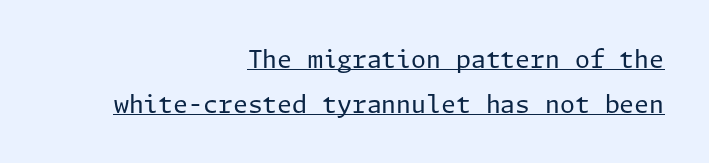
The image shows 24 px text type, upright; set right-aligned, line spacing 1.87x, normal letter spacing, underlined.
